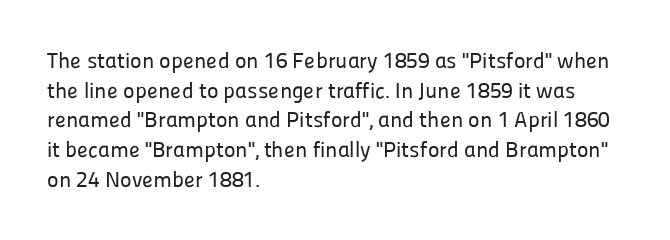
The image shows 22 px text type, upright; set left-aligned, normal line spacing (1.35x), normal letter spacing, not underlined.
